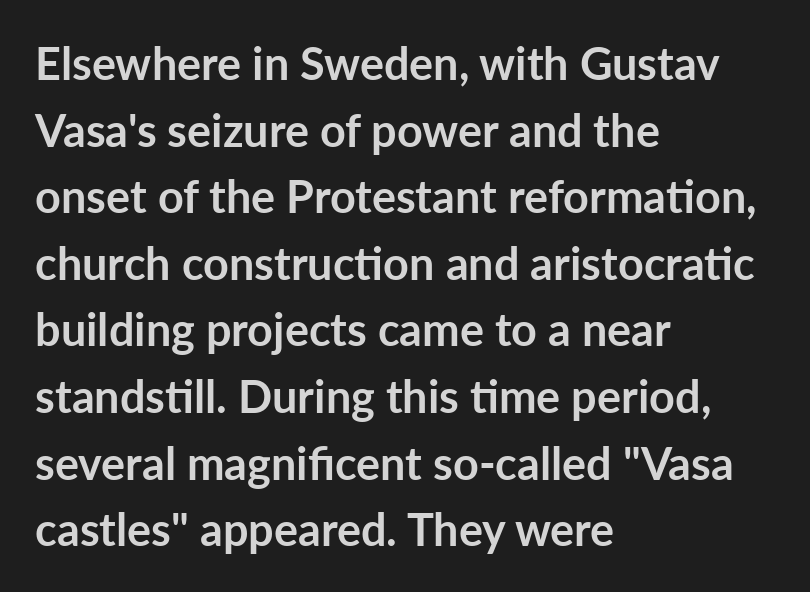
Q: Is the text bold? A: Yes.
Q: Is the text italic (slanted)? A: No, it is upright.
Q: Is the typeface a serif or a sans-serif typeface? A: Sans-serif.
Q: Is the text underlined? A: No.
Q: How is the paragraph aligned? A: Left-aligned.
Q: Is the spacing between letters normal or unusually wide? A: Normal.
Q: Is the spacing between lines tight, normal or loose? A: Normal.
Q: Width (condensed, normal, or wide)? A: Normal.
Q: Stroke contrast? A: Low.
Q: x-height? A: Medium.
Q: Monospaced? A: No.
